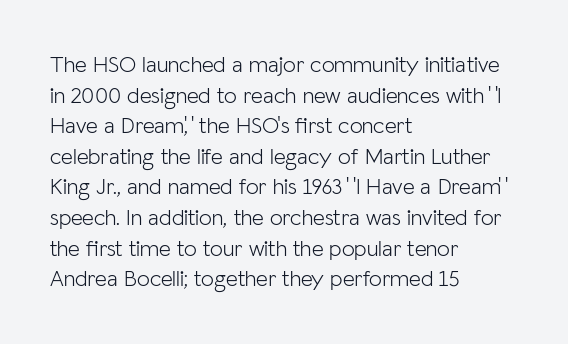
Q: Is the text bold? A: No.
Q: Is the text italic (slanted)? A: No, it is upright.
Q: Is the text underlined? A: No.
Q: How is the paragraph aligned? A: Left-aligned.
Q: Is the spacing between letters normal or unusually wide? A: Normal.
Q: Is the spacing between lines tight, normal or loose? A: Normal.
